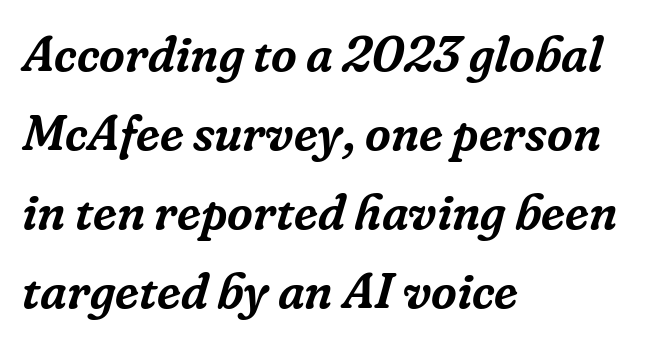
{"serif": "yes", "italic": "yes", "lean": "right", "slant_degrees": 16, "width": "normal", "stroke_contrast": "low", "x_height": "medium", "monospaced": "no", "underline": "no", "align": "left", "line_spacing": "normal", "line_spacing_ratio": 1.58, "letter_spacing": "normal", "letter_spacing_em": 0.0, "glyph_px": 50}
